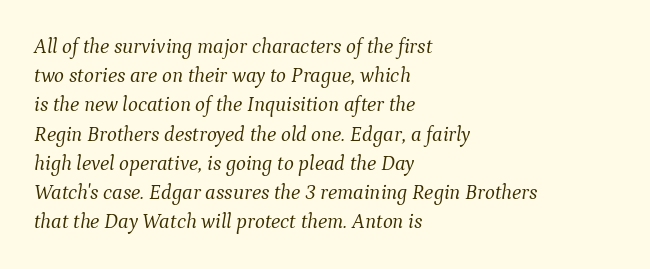
The image shows 21 px text type, italic (leaning right); set left-aligned, normal line spacing (1.39x), normal letter spacing, not underlined.
